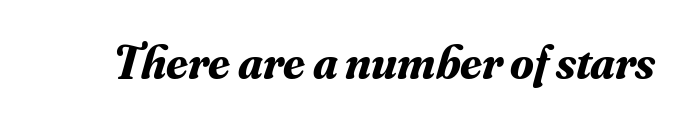
Q: Is the text bold? A: Yes.
Q: Is the text italic (slanted)? A: Yes, it leans right by about 16 degrees.
Q: Is the typeface a serif or a sans-serif typeface? A: Serif.
Q: Is the text underlined? A: No.
Q: Is the spacing between letters normal or unusually wide? A: Normal.
Q: Width (condensed, normal, or wide)? A: Normal.
Q: Stroke contrast? A: Medium.
Q: x-height? A: Small.
Q: Monospaced? A: No.
